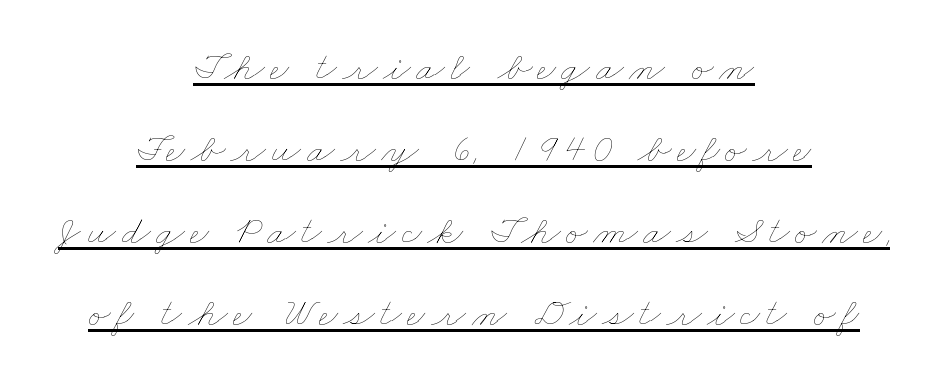
{"bold": "no", "weight": "thin", "width": "wide", "stroke_contrast": "low", "x_height": "small", "monospaced": "no", "underline": "yes", "align": "center", "line_spacing": "loose", "line_spacing_ratio": 2.0, "glyph_px": 41}
